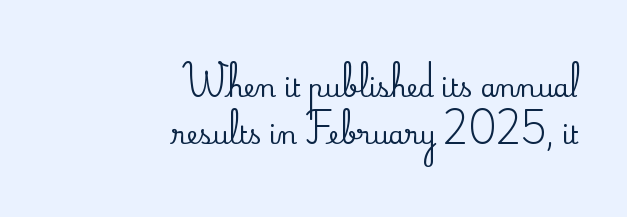
Q: Is the text italic (slanted)? A: No, it is upright.
Q: Is the text underlined? A: No.
Q: How is the paragraph aligned? A: Right-aligned.
Q: Is the spacing between letters normal or unusually wide? A: Normal.
Q: Is the spacing between lines tight, normal or loose? A: Loose.
